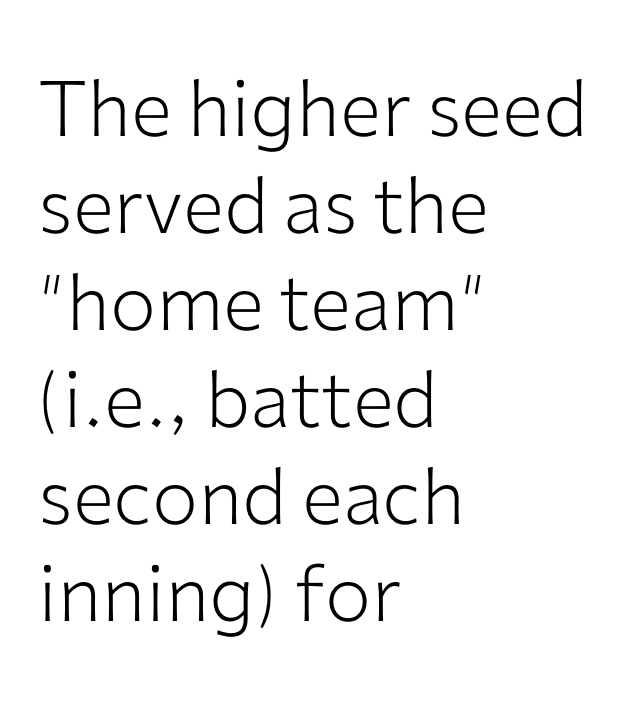
The image shows 77 px light sans-serif type, upright; set left-aligned, normal line spacing (1.26x), normal letter spacing, not underlined; low stroke contrast and a medium x-height.
